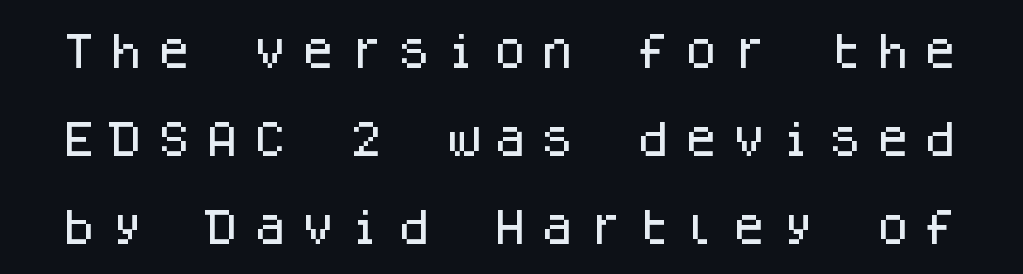
{"serif": "no", "italic": "no", "width": "normal", "stroke_contrast": "low", "x_height": "large", "monospaced": "yes", "underline": "no", "line_spacing": "loose", "line_spacing_ratio": 2.31, "letter_spacing": "wide", "letter_spacing_em": 0.26, "glyph_px": 38}
